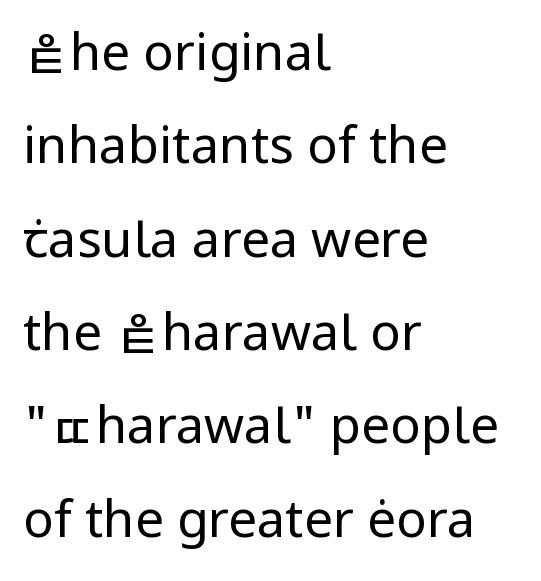
Q: Is the text bold? A: No.
Q: Is the text italic (slanted)? A: No, it is upright.
Q: Is the typeface a serif or a sans-serif typeface? A: Sans-serif.
Q: Is the text underlined? A: No.
Q: How is the paragraph aligned? A: Left-aligned.
Q: Is the spacing between letters normal or unusually wide? A: Normal.
Q: Width (condensed, normal, or wide)? A: Normal.
Q: Stroke contrast? A: Low.
Q: x-height? A: Medium.
Q: Monospaced? A: No.
